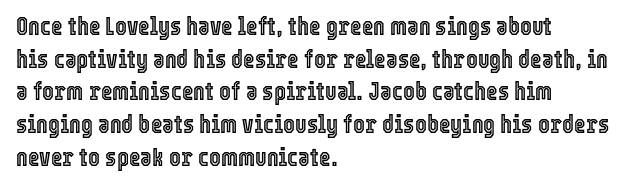
Q: Is the text italic (slanted)? A: No, it is upright.
Q: Is the text underlined? A: No.
Q: How is the paragraph aligned? A: Left-aligned.
Q: Is the spacing between letters normal or unusually wide? A: Normal.
Q: Is the spacing between lines tight, normal or loose? A: Normal.
